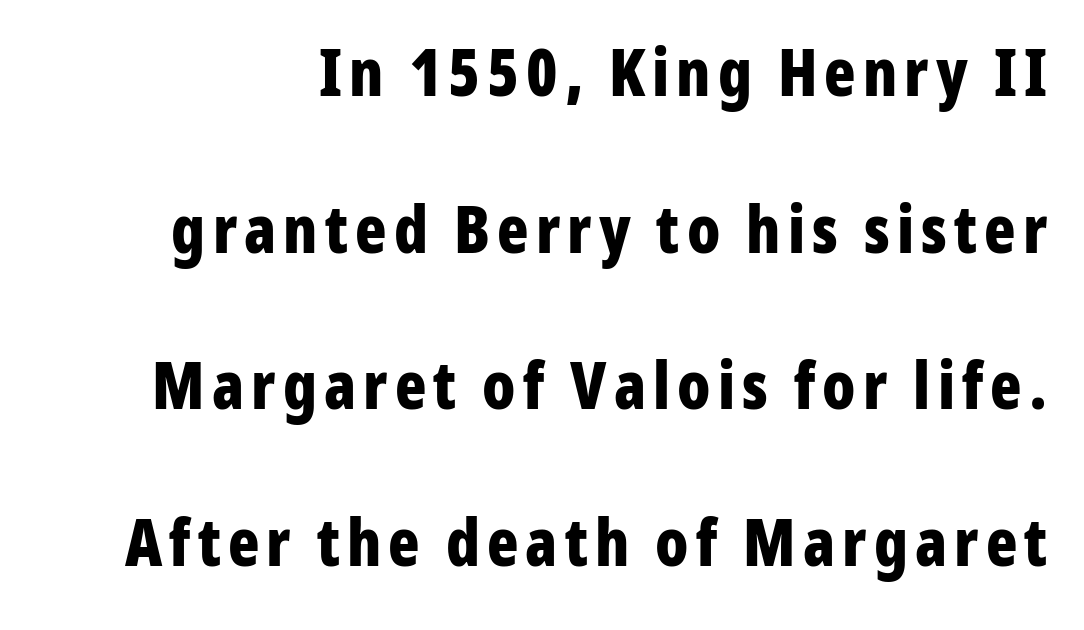
Interline gaps are noticeably wide in this sample. Spacing verdict: proportional, widths tailored to each character. Every character sits straight up, as roman type does. Just letters on the line, the space beneath them empty. This is sans-serif lettering, the kind often seen on screens and signage. Summary of weight: heavy, a full bold.
